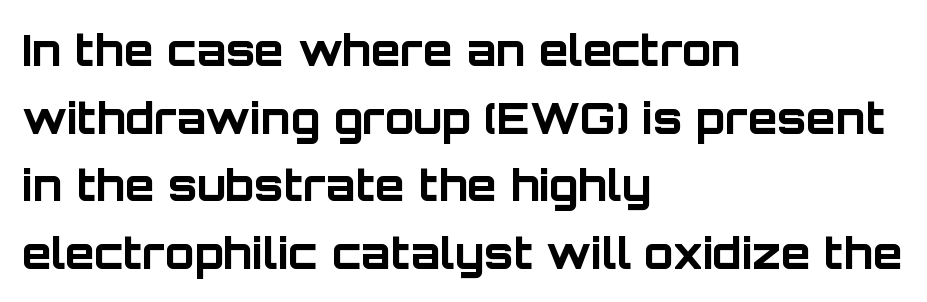
A bare baseline throughout the passage. Does the type have serifs? No, each stem ends abruptly. Character widths vary here, with narrow letters taking less room than wide ones. The typography opts for an upright posture over an oblique one. Leading: standard.
